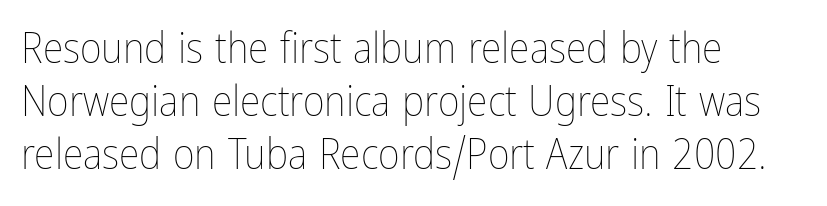
{"italic": "no", "bold": "no", "weight": "thin", "width": "condensed", "stroke_contrast": "low", "x_height": "medium", "monospaced": "no", "underline": "no", "align": "left", "line_spacing": "normal", "line_spacing_ratio": 1.26, "letter_spacing": "normal", "letter_spacing_em": 0.0, "glyph_px": 42}
